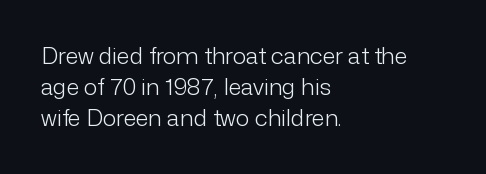
Q: Is the text bold? A: No.
Q: Is the text italic (slanted)? A: No, it is upright.
Q: Is the text underlined? A: No.
Q: How is the paragraph aligned? A: Left-aligned.
Q: Is the spacing between letters normal or unusually wide? A: Normal.
Q: Is the spacing between lines tight, normal or loose? A: Normal.
